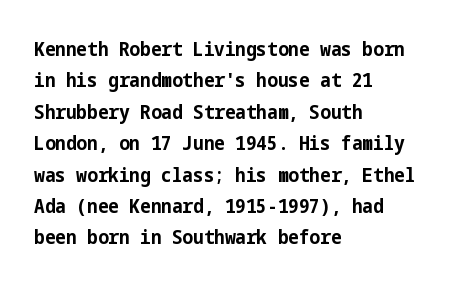
Ascenders rise straight up at ninety degrees. Just letters on the line, the space beneath them empty. Normally led — the rows are evenly, conventionally spaced. Here the glyphs are tracked normally, forming tight word shapes. The characters look thick and weighty, a clear bold.
